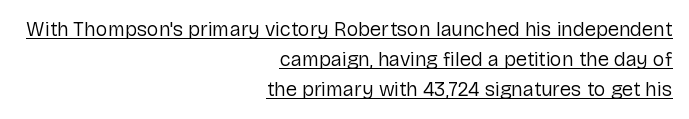
The image shows 20 px text type, upright; set right-aligned, normal line spacing (1.49x), normal letter spacing, underlined.
